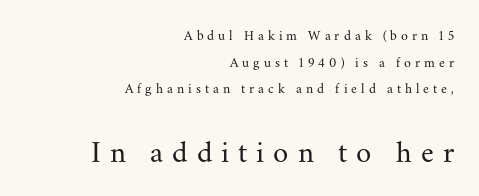
{"serif": "yes", "italic": "no", "bold": "no", "weight": "regular", "width": "normal", "stroke_contrast": "medium", "x_height": "small", "monospaced": "no", "underline": "no", "align": "right", "line_spacing": "loose", "line_spacing_ratio": 1.9, "letter_spacing": "wide", "letter_spacing_em": 0.29, "larger_block": "second", "size_ratio": 2.21, "glyph_px": 31}
